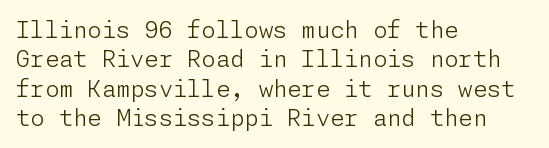
It's the straight-up-and-down kind of type. The face used here is rendered with its standard letterfit. The setting favours the left margin, as ordinary paragraphs usually do. This is not heavy type; no bold has been used. Interline gaps are of average width in this sample.
